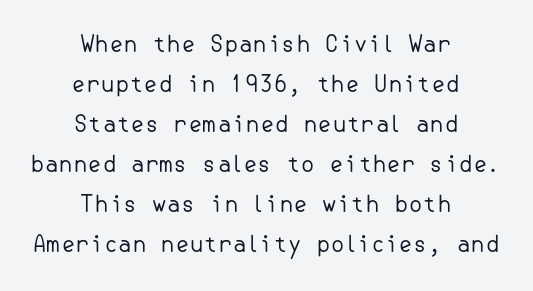
Q: Is the text bold? A: No.
Q: Is the text italic (slanted)? A: No, it is upright.
Q: Is the text underlined? A: No.
Q: How is the paragraph aligned? A: Centered.
Q: Is the spacing between letters normal or unusually wide? A: Normal.
